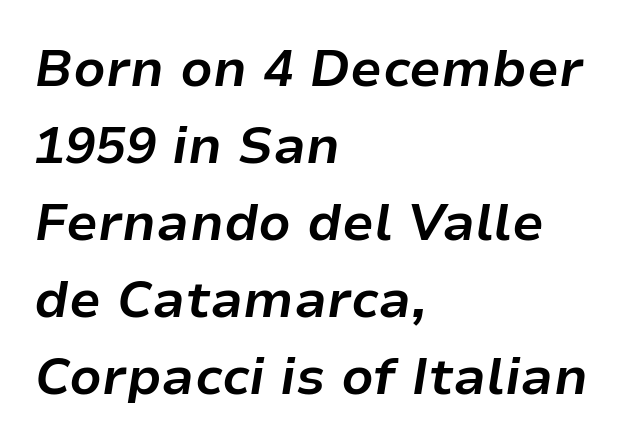
Quick note: underline off. Normally led — the rows are evenly, conventionally spaced. Note the varied advance widths — an 'i' is clearly narrower than an 'm'. The glyphs have the mass of a bold cut. The letters are slanted; this is an italic face. The paragraph has a hard left edge and a soft right edge.
